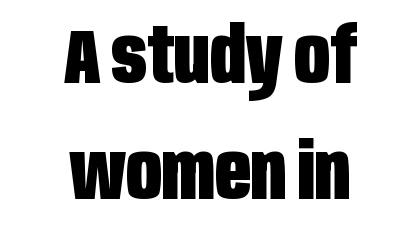
One-word summary of the alignment: center. Lines of text with bare space underneath. The text was rendered using a sans face with plain stroke endings. The leading is moderate, giving the passage an even texture.
